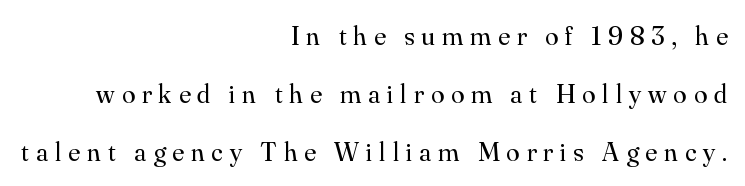
{"italic": "no", "bold": "no", "underline": "no", "align": "right", "line_spacing": "loose", "line_spacing_ratio": 2.14, "letter_spacing": "wide", "letter_spacing_em": 0.26, "glyph_px": 27}
